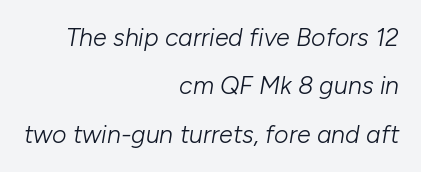
Check the space under the baseline: it is left empty. Spacing between characters is what you'd get straight out of the box. How would I describe the line gaps? Wide and relaxed. Each line ends at the same right margin while the left side varies. The passage shown leans; its letterforms are oblique. The typesetting does not lean heavy: it is not bold.
